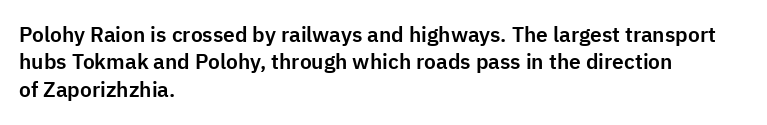
You could call the tracking neutral — neither tight nor loose. Honestly, there is no underline to notice here at all. This is roman type, the default non-slanted kind. Compared with a centered layout, this one pins lines to the left instead. Interline gaps are of average width in this sample.
